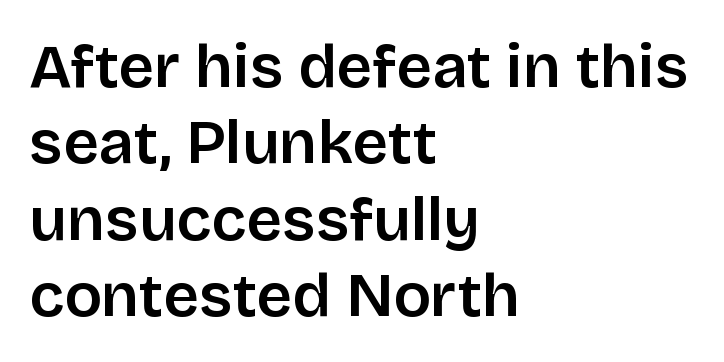
Q: Is the text bold? A: Semi-bold.
Q: Is the text italic (slanted)? A: No, it is upright.
Q: Is the typeface a serif or a sans-serif typeface? A: Sans-serif.
Q: Is the text underlined? A: No.
Q: How is the paragraph aligned? A: Left-aligned.
Q: Is the spacing between letters normal or unusually wide? A: Normal.
Q: Width (condensed, normal, or wide)? A: Normal.
Q: Stroke contrast? A: Low.
Q: x-height? A: Large.
Q: Monospaced? A: No.
